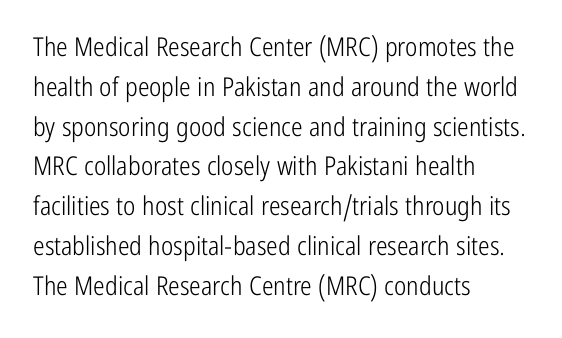
Nobody touched the tracking dial on this one. Line starts are locked; line ends wander. The block of text has a typical density, with ordinary space between rows. The glyphs are unaccompanied by any horizontal stroke below them. Notice how the stems are strictly vertical — no italics here. These glyphs show unthickened strokes, regular width or finer.
